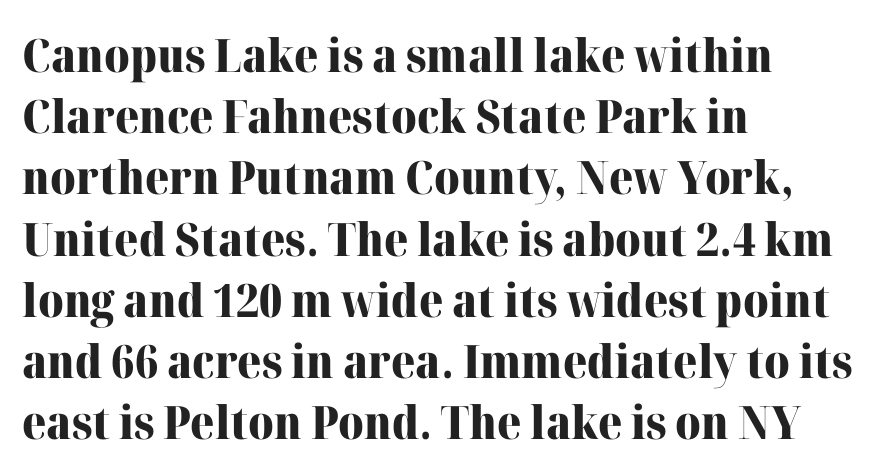
The image shows 46 px heavy serif type, upright; set left-aligned, normal line spacing (1.33x), normal letter spacing, not underlined; high stroke contrast and a medium x-height.
